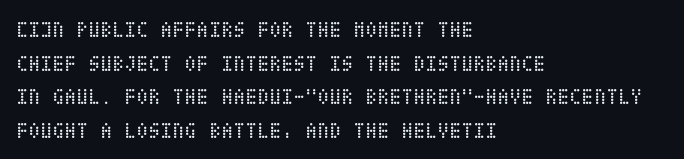
{"italic": "no", "bold": "no", "underline": "no", "align": "left", "line_spacing": "normal", "line_spacing_ratio": 1.53, "letter_spacing": "normal", "letter_spacing_em": 0.0, "glyph_px": 22}
